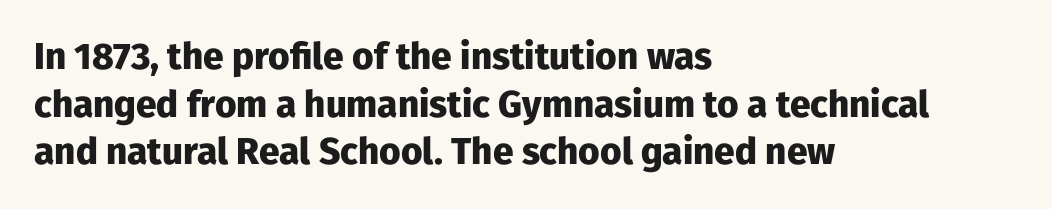
{"serif": "no", "italic": "no", "bold": "yes", "weight": "heavy", "width": "normal", "stroke_contrast": "low", "x_height": "medium", "monospaced": "no", "underline": "no", "align": "left", "line_spacing": "normal", "line_spacing_ratio": 1.29, "letter_spacing": "normal", "letter_spacing_em": 0.0, "glyph_px": 37}
